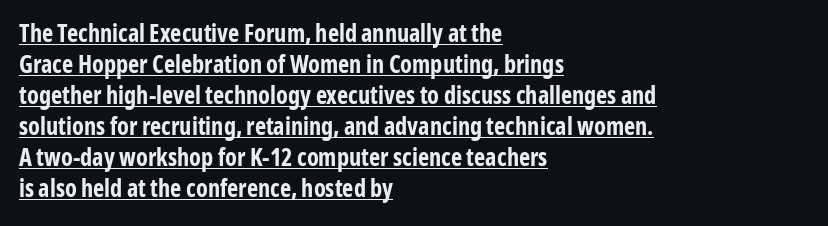
{"italic": "no", "bold": "yes", "underline": "yes", "align": "left", "line_spacing": "normal", "line_spacing_ratio": 1.29, "letter_spacing": "normal", "letter_spacing_em": 0.0, "glyph_px": 24}
